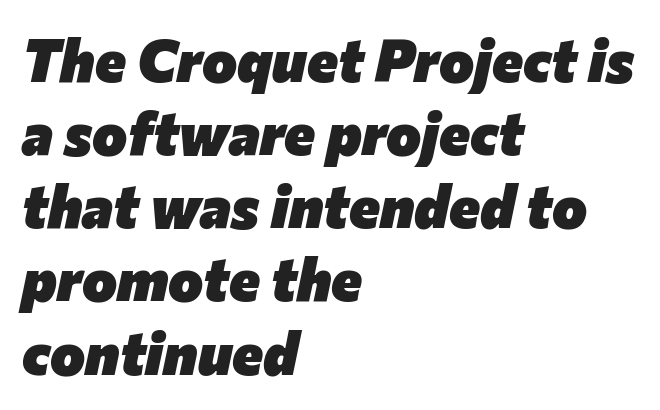
The image shows 59 px heavy type, italic (leaning right); set left-aligned, line spacing 1.24x, normal letter spacing, not underlined; low stroke contrast and a medium x-height.
